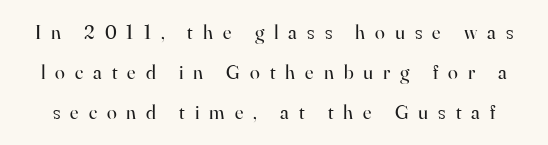
Q: Is the text bold? A: No.
Q: Is the text italic (slanted)? A: No, it is upright.
Q: Is the text underlined? A: No.
Q: Is the spacing between letters normal or unusually wide? A: Unusually wide.
Q: Is the spacing between lines tight, normal or loose? A: Loose.
